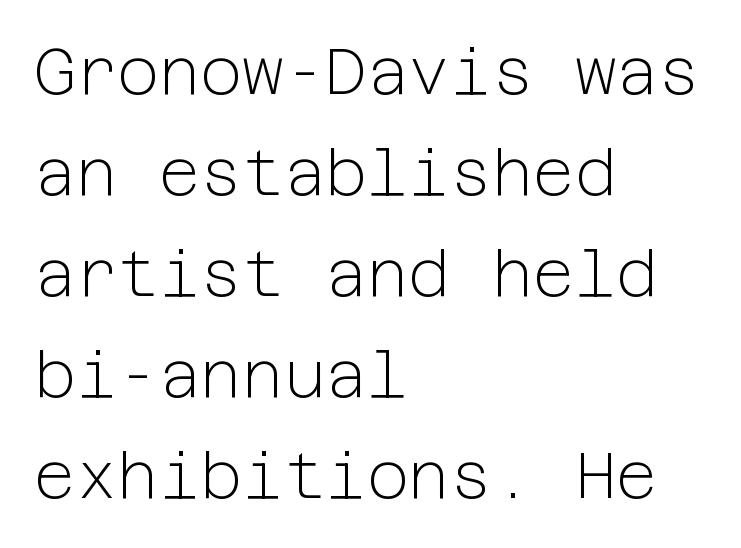
Each letter's strokes conclude bluntly, with no projecting serifs. The letters look calm and open, with moderate or lighter stems. Notice how the stems are strictly vertical — no italics here. You could call the tracking neutral — neither tight nor loose. Nobody drew a line under any word here. Is there much room between lines? A standard amount, neither cramped nor airy.
